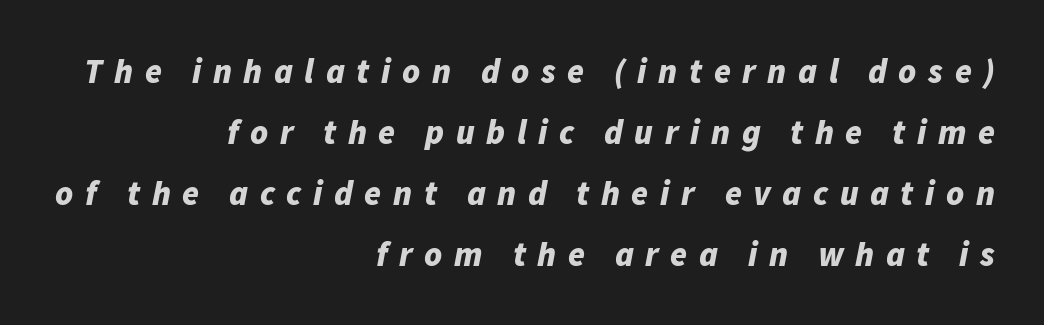
The image shows 34 px bold type, italic (leaning right); set right-aligned, line spacing 1.79x, unusually wide letter spacing (+0.34 em), not underlined; low stroke contrast and a medium x-height.
